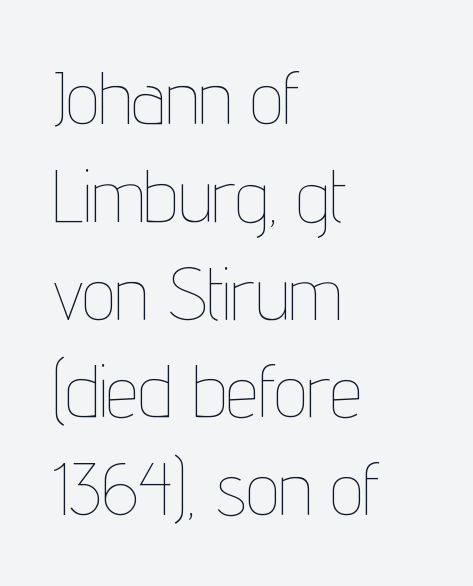
The image shows 73 px thin, condensed type, upright; set left-aligned, normal line spacing (1.34x), normal letter spacing, not underlined; low stroke contrast and a medium x-height.
